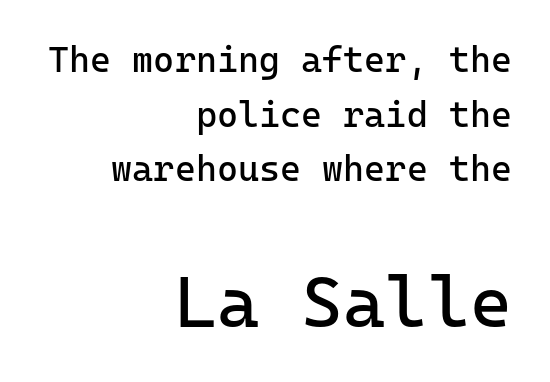
The image shows 72 px regular-weight sans-serif type, upright, monospaced; set right-aligned, normal line spacing (1.52x), normal letter spacing, not underlined; the second (bottom) block is 2.0x larger; low stroke contrast and a medium x-height.
